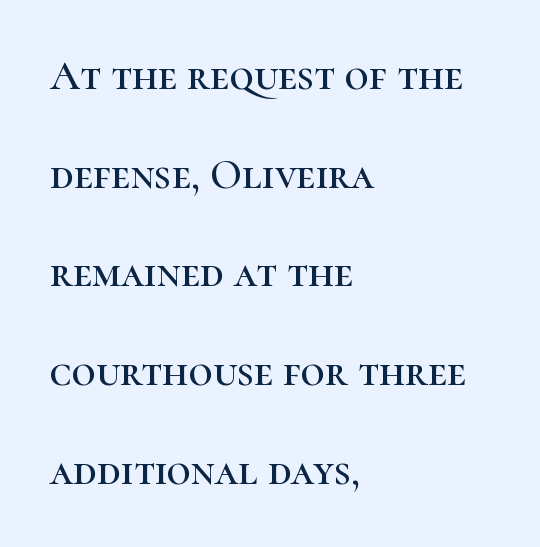
The image shows 42 px serif type, upright; set left-aligned, loose line spacing (2.35x), normal letter spacing, not underlined; high stroke contrast and a medium x-height.
